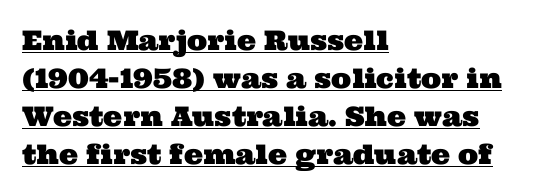
Q: Is the text underlined? A: Yes.
Q: How is the paragraph aligned? A: Left-aligned.
Q: Is the spacing between letters normal or unusually wide? A: Normal.
Q: Is the spacing between lines tight, normal or loose? A: Normal.
